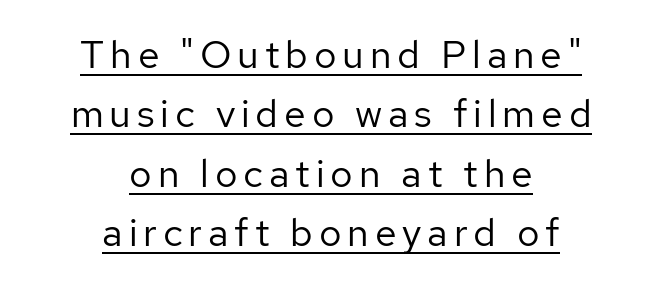
The image shows 39 px regular-weight sans-serif type, upright; set centered, normal line spacing (1.52x), underlined; low stroke contrast and a medium x-height.
